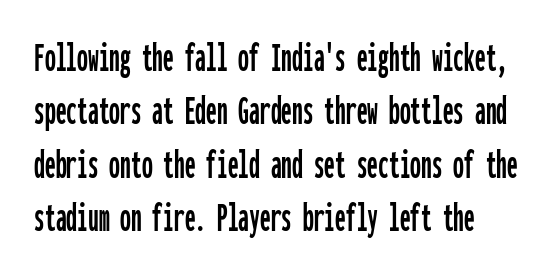
Monospaced: the letters line up in strict vertical columns. Observe the absence of serifs on each vertical stroke in this sample. Does extra space separate the letters? No, they use regular spacing. Does the lettering tilt? It doesn't — this is upright.
